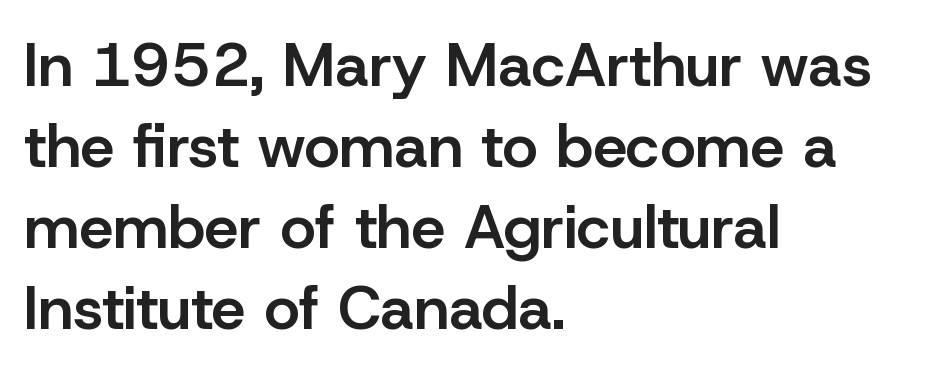
The image shows 61 px semibold sans-serif type, upright; set left-aligned, normal line spacing (1.33x), normal letter spacing, not underlined; low stroke contrast and a medium x-height.
